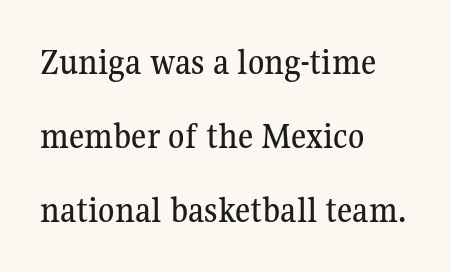
{"serif": "yes", "italic": "no", "width": "normal", "stroke_contrast": "medium", "x_height": "medium", "monospaced": "no", "underline": "no", "align": "left", "line_spacing": "loose", "line_spacing_ratio": 2.0, "letter_spacing": "normal", "letter_spacing_em": 0.0, "glyph_px": 37}
